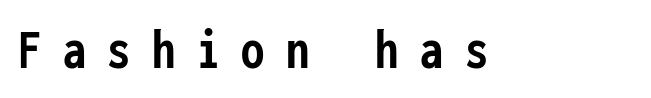
The image shows 58 px semibold, condensed sans-serif type, upright, monospaced; set unusually wide letter spacing (+0.37 em), not underlined; low stroke contrast and a medium x-height.
